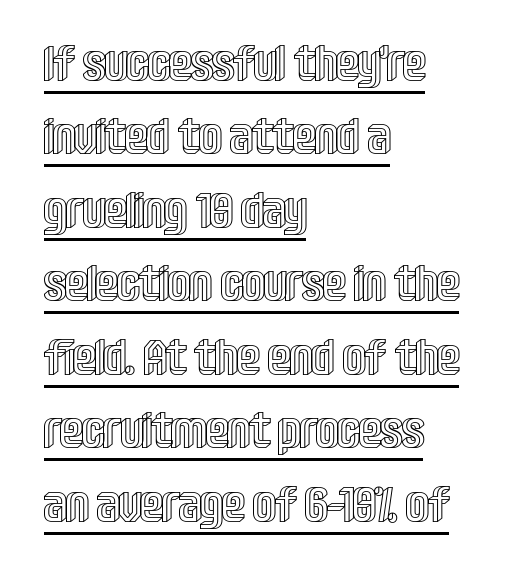
{"italic": "no", "width": "condensed", "x_height": "large", "monospaced": "no", "underline": "yes", "align": "left", "line_spacing": "normal", "line_spacing_ratio": 1.47, "letter_spacing": "normal", "letter_spacing_em": 0.0, "glyph_px": 50}
